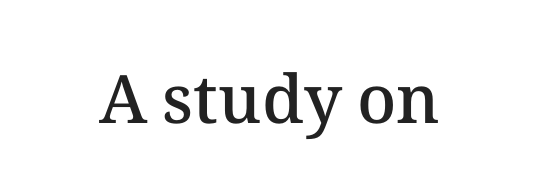
The image shows 67 px semibold type, upright; set normal letter spacing, not underlined; medium stroke contrast and a medium x-height.
